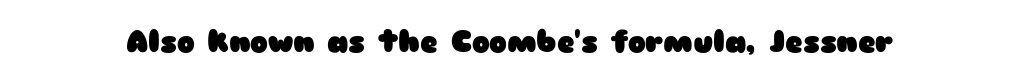
Q: Is the text bold? A: Yes.
Q: Is the text italic (slanted)? A: No, it is upright.
Q: Is the typeface a serif or a sans-serif typeface? A: Sans-serif.
Q: Is the text underlined? A: No.
Q: Is the spacing between letters normal or unusually wide? A: Normal.
Q: Width (condensed, normal, or wide)? A: Wide.
Q: Stroke contrast? A: Low.
Q: x-height? A: Medium.
Q: Monospaced? A: No.
